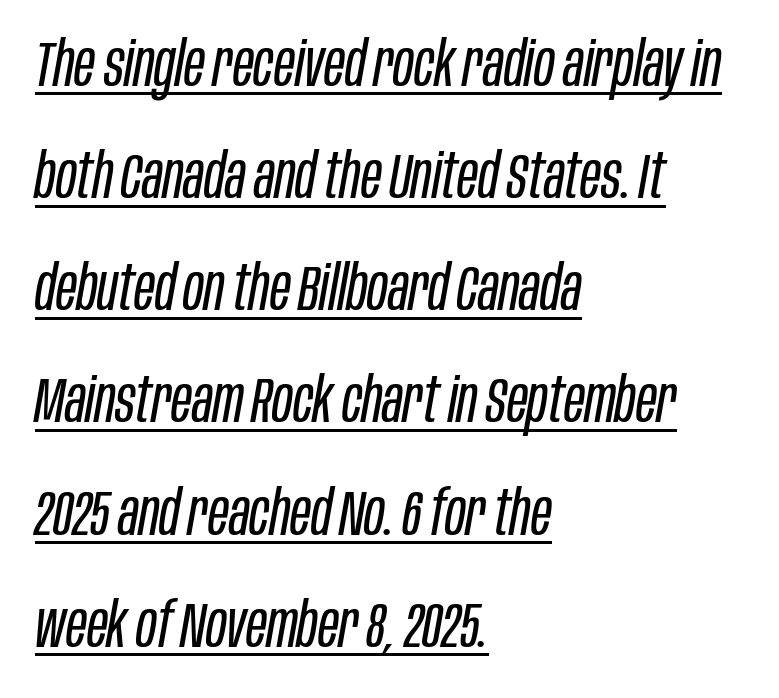
The image shows 63 px regular-weight, condensed type, italic (leaning right); set left-aligned, line spacing 1.78x, normal letter spacing, underlined; low stroke contrast and a large x-height.
